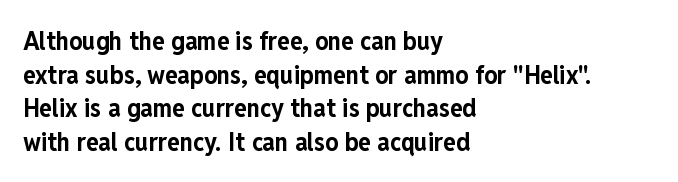
{"italic": "no", "bold": "yes", "underline": "no", "align": "left", "line_spacing": "normal", "line_spacing_ratio": 1.29, "letter_spacing": "normal", "letter_spacing_em": 0.0, "glyph_px": 26}
